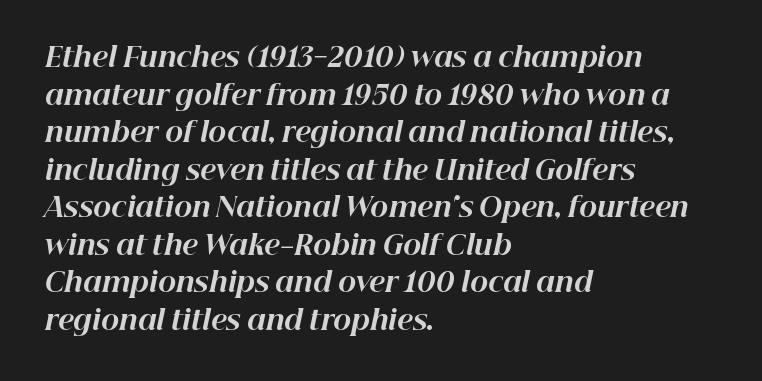
Tall strokes in this sample are angled rather than plumb. Is the type bold? Yes — the strokes are clearly thick and heavy. The rendering anchors every line to the left-hand side. Plain, unruled lines of type. Here the glyphs are tracked normally, forming tight word shapes. A normal amount of white space separates one row of letters from the next.
